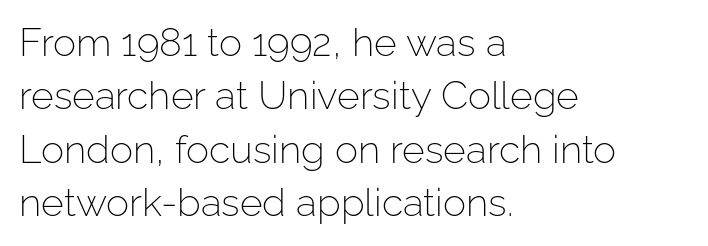
The image shows 39 px light sans-serif type, upright; set left-aligned, normal line spacing (1.37x), normal letter spacing, not underlined; low stroke contrast and a medium x-height.
